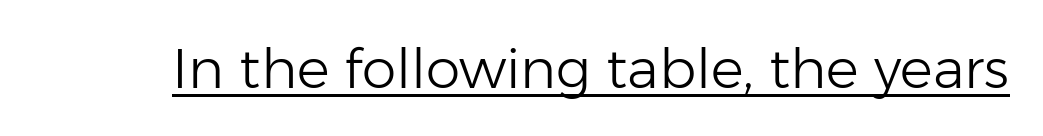
{"serif": "no", "italic": "no", "bold": "no", "weight": "light", "width": "normal", "stroke_contrast": "low", "x_height": "medium", "monospaced": "no", "underline": "yes", "letter_spacing": "normal", "letter_spacing_em": 0.0, "glyph_px": 55}
